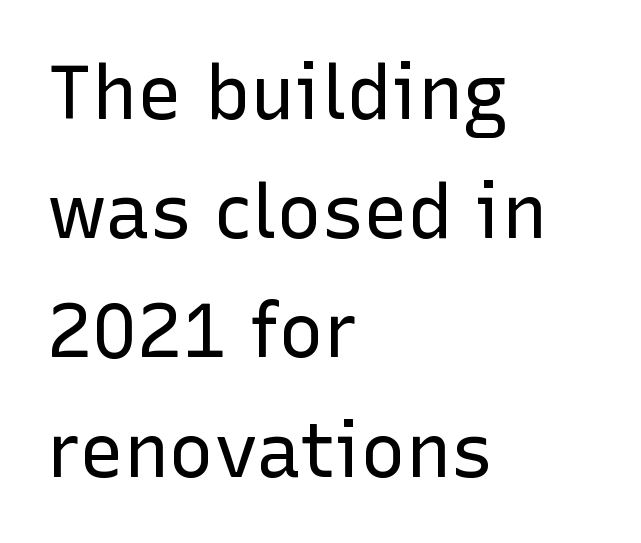
{"serif": "no", "italic": "no", "bold": "no", "weight": "regular", "width": "normal", "stroke_contrast": "low", "x_height": "medium", "monospaced": "no", "underline": "no", "align": "left", "line_spacing": "normal", "line_spacing_ratio": 1.59, "letter_spacing": "normal", "letter_spacing_em": 0.0, "glyph_px": 75}
